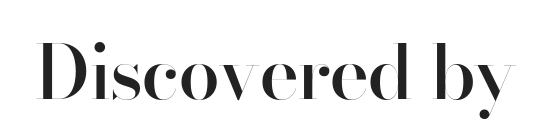
Is this a fixed-width face? No — the glyphs have proportional, varying widths. The letters sit at their default tracking, neither squeezed nor spread. What weight is shown? A semibold, between regular and bold. These lines were composed using upright roman letters. Quick note: underline off. This sample uses a sans-serif face.
